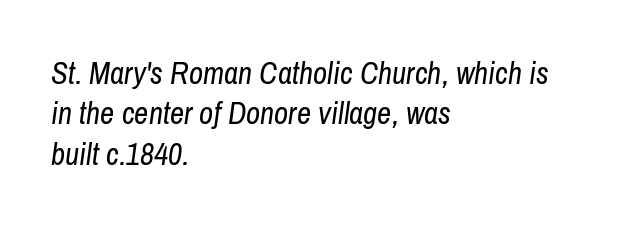
The image shows 31 px regular-weight, condensed type, italic (leaning right); set left-aligned, normal line spacing (1.3x), normal letter spacing, not underlined; low stroke contrast and a medium x-height.
